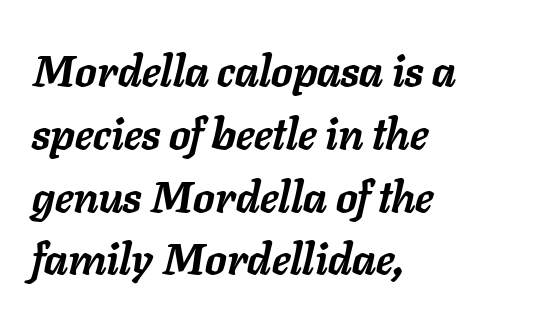
Standard letterfit; no display-style spreading of the glyphs. The passage shown is typed in a proportional face where columns would drift. The lettering tilts uniformly, giving the passage an italic look. This sample is left-justified, so line endings fall wherever the words run out. The line-height multiplier appears to be the usual default.
